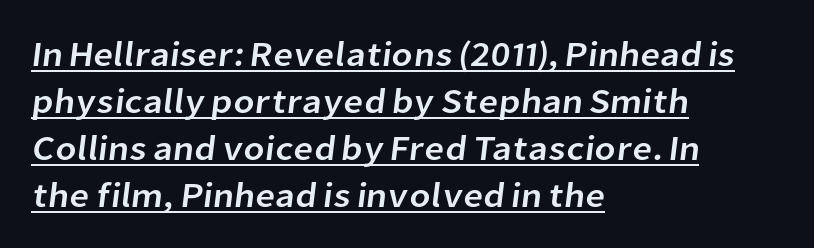
The image shows 35 px sans-serif type; set left-aligned, normal line spacing (1.34x), normal letter spacing, underlined; low stroke contrast and a medium x-height.
